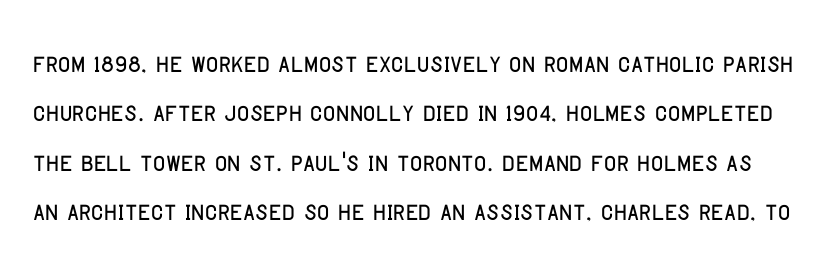
{"serif": "no", "italic": "no", "width": "condensed", "stroke_contrast": "low", "x_height": "large", "monospaced": "no", "underline": "no", "line_spacing": "normal", "line_spacing_ratio": 1.45, "letter_spacing": "normal", "letter_spacing_em": 0.0, "glyph_px": 34}
